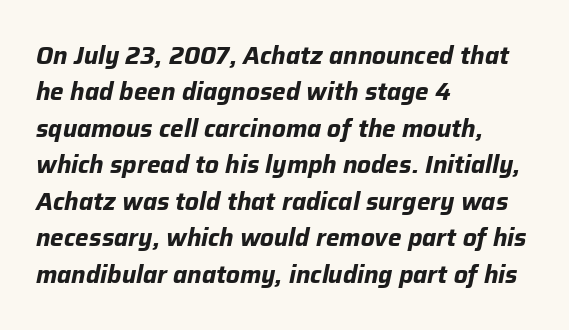
The image shows 24 px bold type, italic (leaning right); set left-aligned, normal line spacing (1.52x), normal letter spacing, not underlined.
